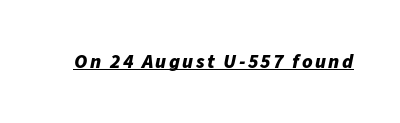
The image shows 20 px bold type, italic (leaning right); set underlined.
